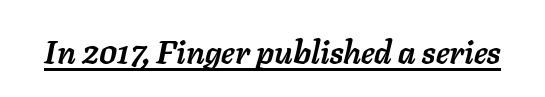
Q: Is the text bold? A: Yes.
Q: Is the text italic (slanted)? A: Yes, it leans right by about 11 degrees.
Q: Is the text underlined? A: Yes.
Q: Is the spacing between letters normal or unusually wide? A: Normal.
Q: Width (condensed, normal, or wide)? A: Normal.
Q: Stroke contrast? A: Low.
Q: x-height? A: Medium.
Q: Monospaced? A: No.
